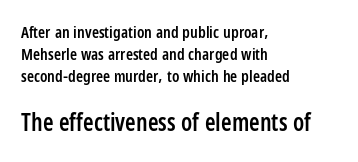
Q: Is the text bold? A: Semi-bold.
Q: Is the text italic (slanted)? A: No, it is upright.
Q: Is the text underlined? A: No.
Q: How is the paragraph aligned? A: Left-aligned.
Q: Is the spacing between letters normal or unusually wide? A: Normal.
Q: Is the spacing between lines tight, normal or loose? A: Normal.
Q: Which block of text is set in a larger size, the first (top) or the second (bottom)? A: The second (bottom) one.
